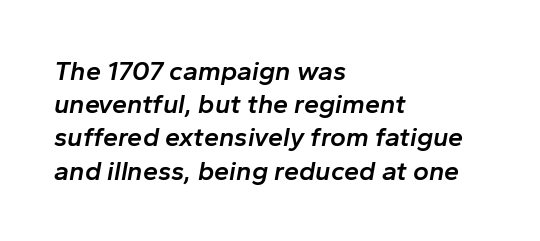
The image shows 27 px text type, italic (leaning right); set left-aligned, line spacing 1.23x, normal letter spacing, not underlined.
